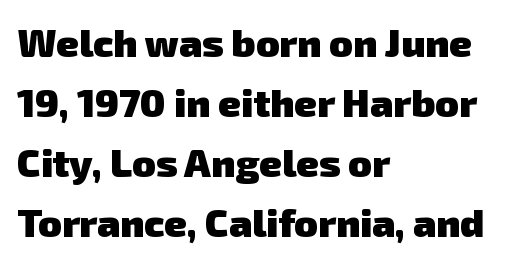
Q: Is the text bold? A: Yes.
Q: Is the typeface a serif or a sans-serif typeface? A: Sans-serif.
Q: Is the text underlined? A: No.
Q: How is the paragraph aligned? A: Left-aligned.
Q: Is the spacing between letters normal or unusually wide? A: Normal.
Q: Is the spacing between lines tight, normal or loose? A: Normal.
Q: Width (condensed, normal, or wide)? A: Normal.
Q: Stroke contrast? A: Low.
Q: x-height? A: Medium.
Q: Monospaced? A: No.
